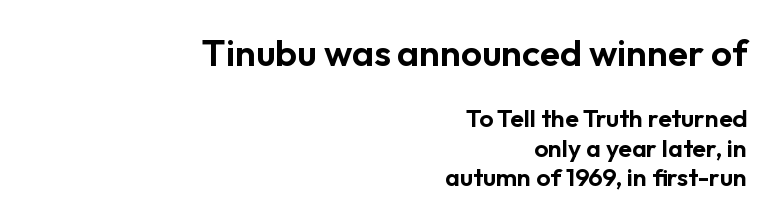
The gap between lines stays unmarked. Grotesque or geometric, the face here clearly has no serifs. A student would call this right alignment; a typographer would say flush right, rag left. If you drew a line through each stem, it would be perfectly vertical. Caption: standard tracking, unaltered.
